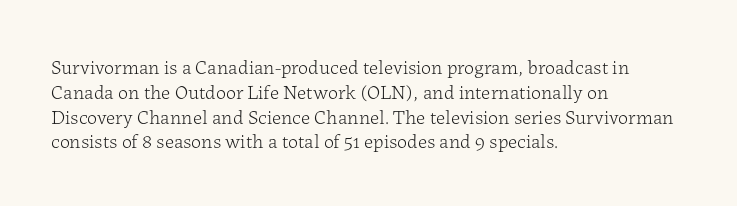
Q: Is the text bold? A: No.
Q: Is the text italic (slanted)? A: No, it is upright.
Q: Is the text underlined? A: No.
Q: How is the paragraph aligned? A: Left-aligned.
Q: Is the spacing between letters normal or unusually wide? A: Normal.
